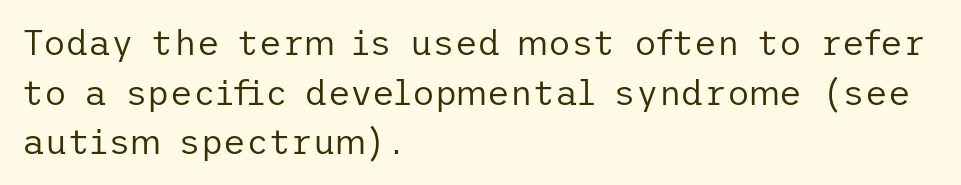
Q: Is the text bold? A: No.
Q: Is the text italic (slanted)? A: No, it is upright.
Q: Is the typeface a serif or a sans-serif typeface? A: Sans-serif.
Q: Is the text underlined? A: No.
Q: How is the paragraph aligned? A: Left-aligned.
Q: Is the spacing between letters normal or unusually wide? A: Normal.
Q: Is the spacing between lines tight, normal or loose? A: Normal.
Q: Width (condensed, normal, or wide)? A: Normal.
Q: Stroke contrast? A: Low.
Q: x-height? A: Medium.
